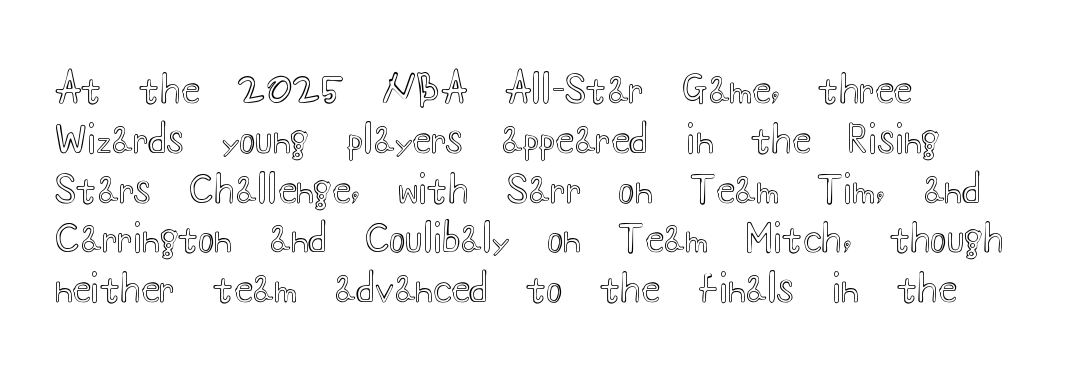
Q: Is the text italic (slanted)? A: No, it is upright.
Q: Is the text underlined? A: No.
Q: How is the paragraph aligned? A: Left-aligned.
Q: Is the spacing between letters normal or unusually wide? A: Normal.
Q: Is the spacing between lines tight, normal or loose? A: Normal.
Q: Width (condensed, normal, or wide)? A: Wide.
Q: x-height? A: Small.
Q: Monospaced? A: No.
